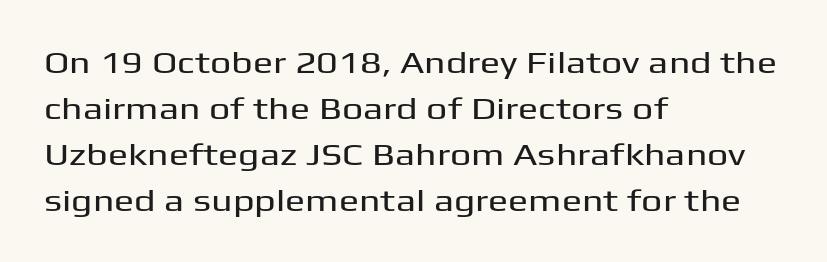
Compared with typical paragraphs, the rows here are spaced about the same. Underline: absent. Which margin do the lines hug? The left one — the right edge is uneven. Spacing between characters is what you'd get straight out of the box. Spacing verdict: proportional, widths tailored to each character.
